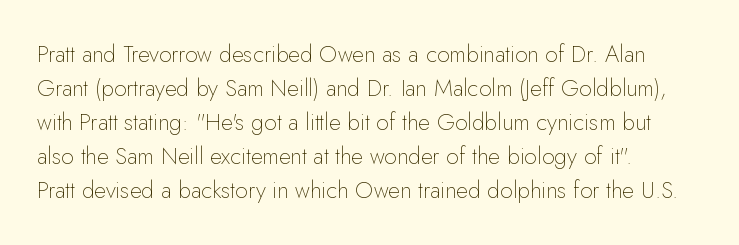
Q: Is the text bold? A: No.
Q: Is the text italic (slanted)? A: No, it is upright.
Q: Is the text underlined? A: No.
Q: How is the paragraph aligned? A: Left-aligned.
Q: Is the spacing between letters normal or unusually wide? A: Normal.
Q: Is the spacing between lines tight, normal or loose? A: Normal.
